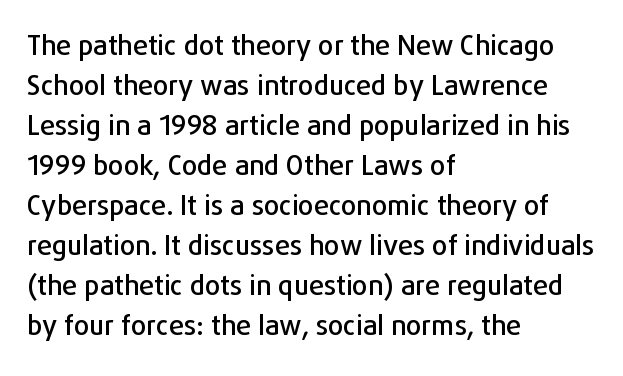
The image shows 27 px text type, upright; set left-aligned, normal line spacing (1.48x), normal letter spacing, not underlined.
